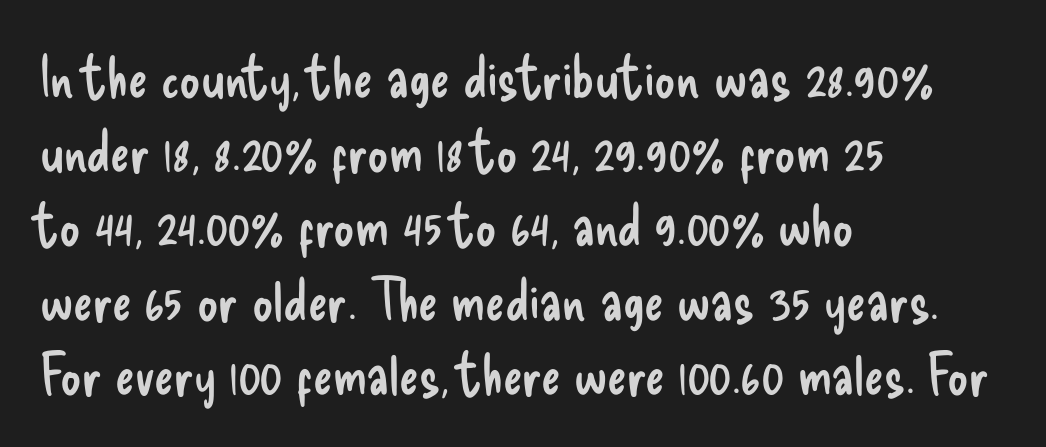
The image shows 58 px regular-weight, condensed sans-serif type, upright; set left-aligned, normal line spacing (1.28x), normal letter spacing, not underlined; low stroke contrast and a small x-height.
